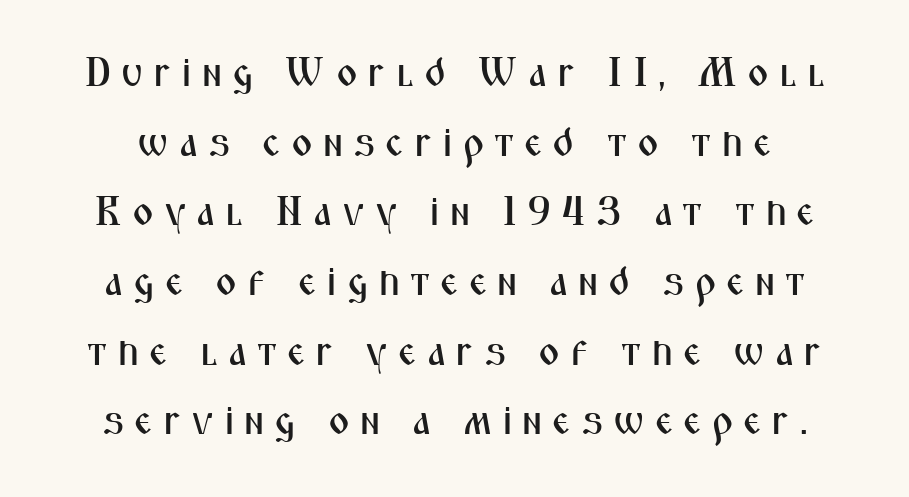
These lines were composed using upright roman letters. Line spacing here is normal. In terms of letterspacing, this is a distinctly airy, spread setting. Check the space under the baseline: it is left empty.
